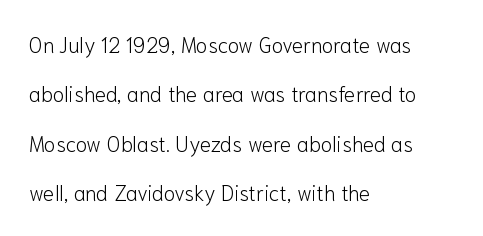
Summary of vertical rhythm: relaxed, with wide interline spacing. The letters stand upright; this is a roman face. Each stroke keeps to a modest, everyday thickness or less. No extra tracking has been applied to these lines. Beneath every word, the page is bare.
